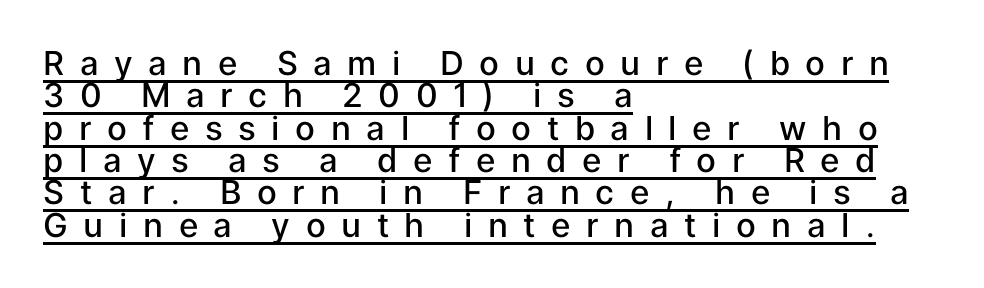
Unlike italic type, these characters show no tilt at all. The passage shown is typed in a proportional face where columns would drift. The face used here is a semibold: visibly heavier than regular, lighter than bold. The glyphs in this specimen are sans serif.
